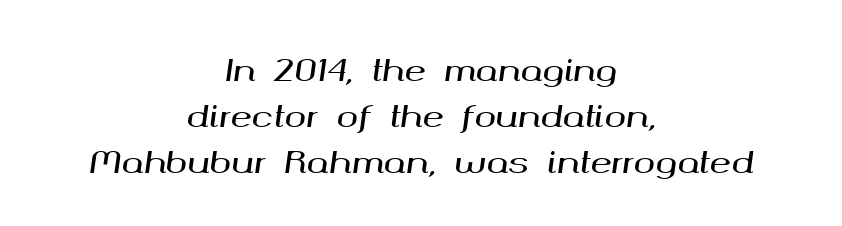
Check the space under the baseline: it is left empty. If you folded the block vertically in half, each line would mirror itself in length. Here the designer chose a conventional face with non-uniform glyph widths. Evenly set lines give the paragraph a standard silhouette. Looking at the ascenders, they clearly lean. Is the letter spacing exaggerated? No — it looks like the ordinary default.
